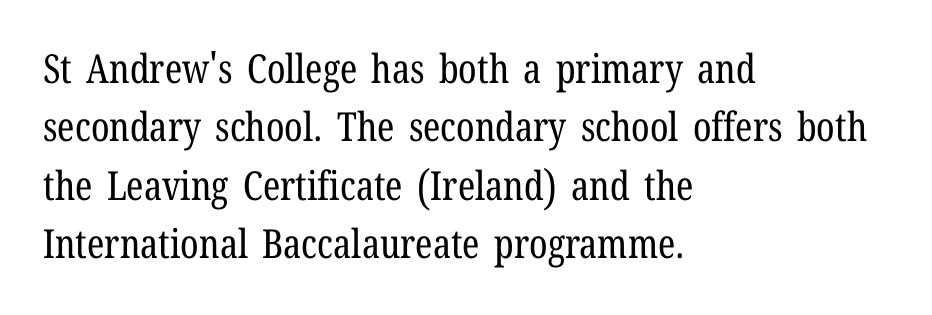
The rendering shows small feet on the letterforms — a serif design. The rows are spaced the way most documents space them. There is no visible air inserted between adjacent glyphs. Only glyphs here, with clear space below each row. Alignment: flush left.
